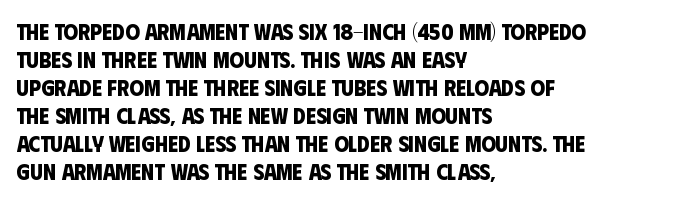
Q: Is the text bold? A: Yes.
Q: Is the text underlined? A: No.
Q: How is the paragraph aligned? A: Left-aligned.
Q: Is the spacing between letters normal or unusually wide? A: Normal.
